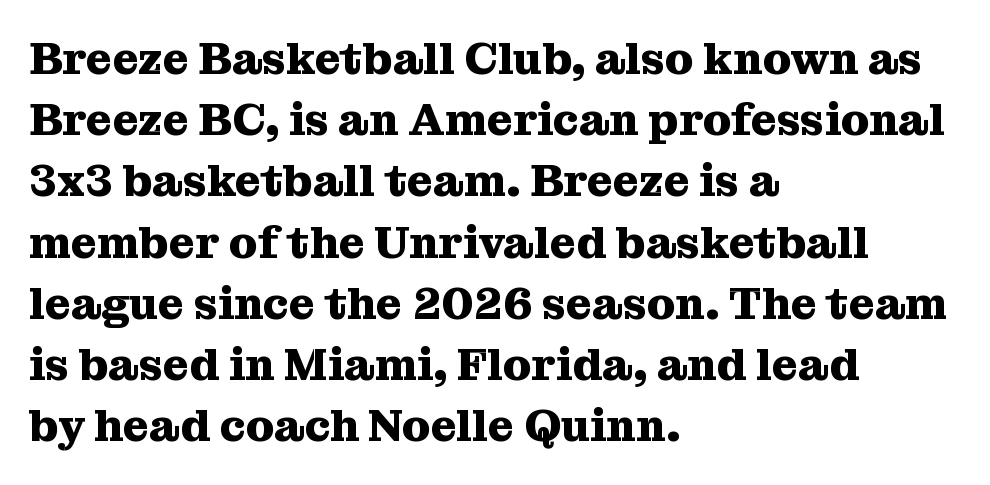
Q: Is the text bold? A: Yes.
Q: Is the text italic (slanted)? A: No, it is upright.
Q: Is the typeface a serif or a sans-serif typeface? A: Serif.
Q: Is the text underlined? A: No.
Q: How is the paragraph aligned? A: Left-aligned.
Q: Is the spacing between letters normal or unusually wide? A: Normal.
Q: Is the spacing between lines tight, normal or loose? A: Normal.
Q: Width (condensed, normal, or wide)? A: Normal.
Q: Stroke contrast? A: Medium.
Q: x-height? A: Medium.
Q: Monospaced? A: No.
